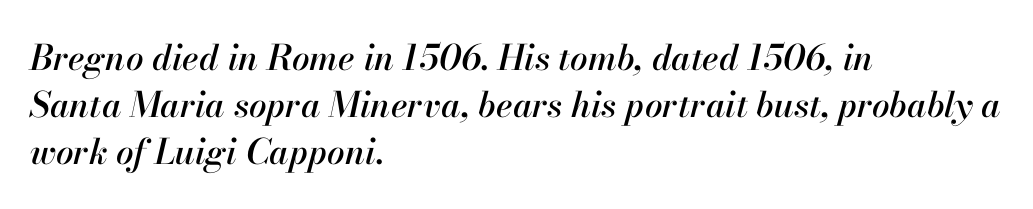
Q: Is the text italic (slanted)? A: Yes, it leans right by about 13 degrees.
Q: Is the text underlined? A: No.
Q: How is the paragraph aligned? A: Left-aligned.
Q: Is the spacing between letters normal or unusually wide? A: Normal.
Q: Is the spacing between lines tight, normal or loose? A: Normal.
Q: Width (condensed, normal, or wide)? A: Normal.
Q: Stroke contrast? A: High.
Q: x-height? A: Small.
Q: Monospaced? A: No.
